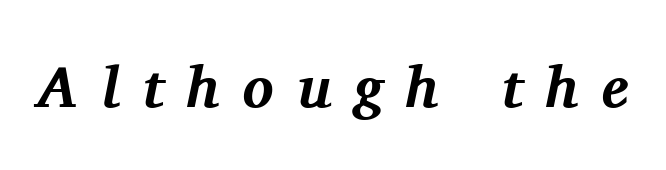
The image shows 58 px bold serif type, italic (leaning right); set unusually wide letter spacing (+0.4 em), not underlined; medium stroke contrast and a medium x-height.
